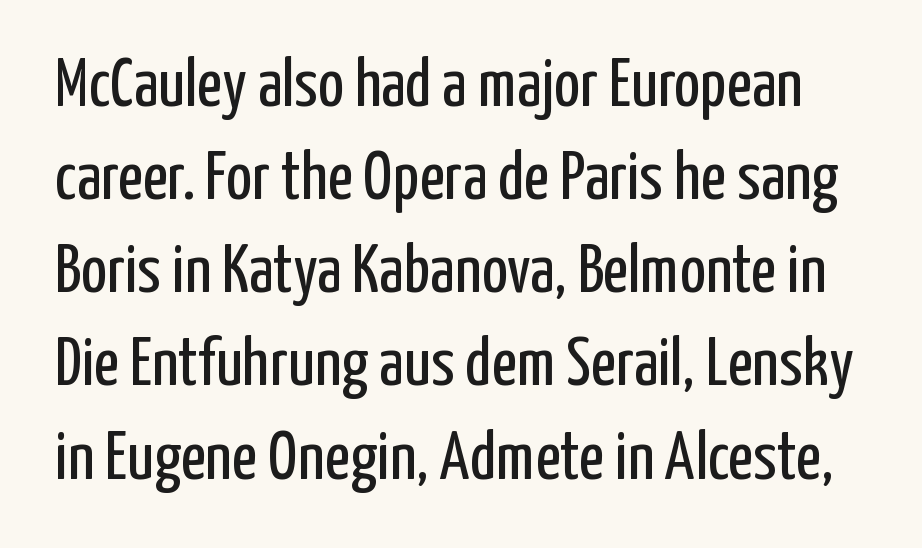
The image shows 69 px regular-weight, condensed sans-serif type, upright; set normal line spacing (1.35x), normal letter spacing, not underlined; low stroke contrast and a medium x-height.
